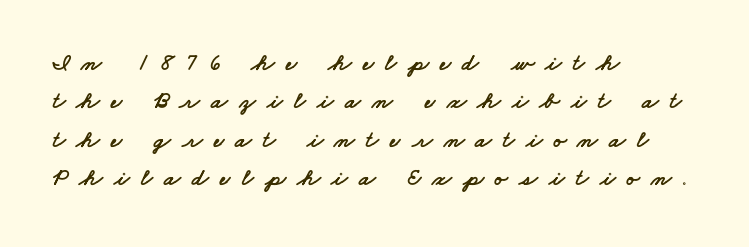
The image shows 24 px text type; set left-aligned, normal line spacing (1.6x), unusually wide letter spacing (+0.46 em), not underlined.
